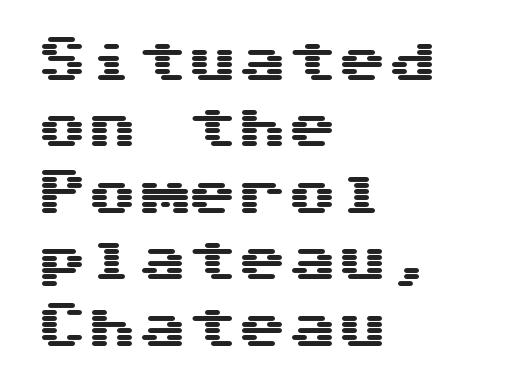
The image shows 50 px wide sans-serif type, upright, monospaced; set left-aligned, normal line spacing (1.33x), normal letter spacing, not underlined; medium stroke contrast and a medium x-height.
